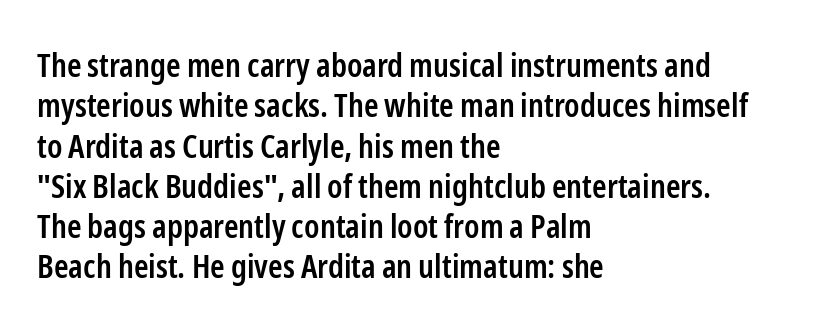
Q: Is the text bold? A: Semi-bold.
Q: Is the text italic (slanted)? A: No, it is upright.
Q: Is the typeface a serif or a sans-serif typeface? A: Sans-serif.
Q: Is the text underlined? A: No.
Q: How is the paragraph aligned? A: Left-aligned.
Q: Is the spacing between letters normal or unusually wide? A: Normal.
Q: Width (condensed, normal, or wide)? A: Condensed.
Q: Stroke contrast? A: Low.
Q: x-height? A: Medium.
Q: Monospaced? A: No.
